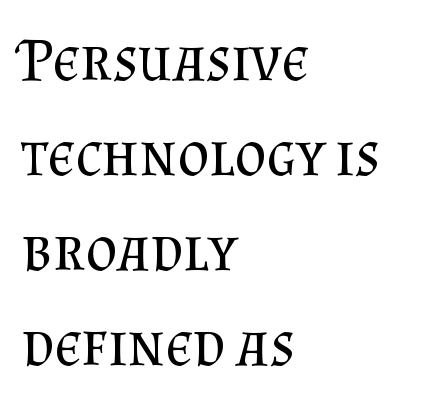
{"serif": "yes", "italic": "no", "bold": "no", "weight": "regular", "width": "normal", "stroke_contrast": "medium", "x_height": "small", "monospaced": "no", "underline": "no", "align": "left", "line_spacing": "normal", "line_spacing_ratio": 1.56, "letter_spacing": "normal", "letter_spacing_em": 0.0, "glyph_px": 61}
